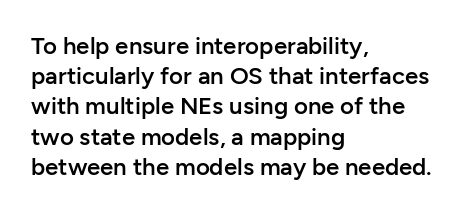
Q: Is the text bold? A: Semi-bold.
Q: Is the text italic (slanted)? A: No, it is upright.
Q: Is the text underlined? A: No.
Q: How is the paragraph aligned? A: Left-aligned.
Q: Is the spacing between letters normal or unusually wide? A: Normal.
Q: Is the spacing between lines tight, normal or loose? A: Normal.
